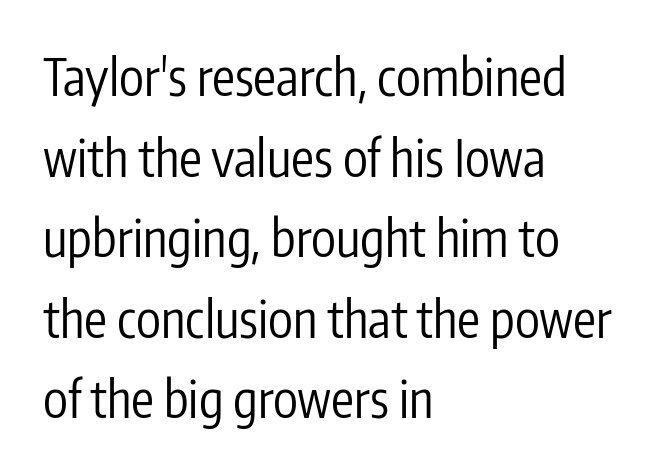
Q: Is the text bold? A: No.
Q: Is the text italic (slanted)? A: No, it is upright.
Q: Is the typeface a serif or a sans-serif typeface? A: Sans-serif.
Q: Is the text underlined? A: No.
Q: How is the paragraph aligned? A: Left-aligned.
Q: Is the spacing between letters normal or unusually wide? A: Normal.
Q: Is the spacing between lines tight, normal or loose? A: Normal.
Q: Width (condensed, normal, or wide)? A: Condensed.
Q: Stroke contrast? A: Low.
Q: x-height? A: Medium.
Q: Monospaced? A: No.
